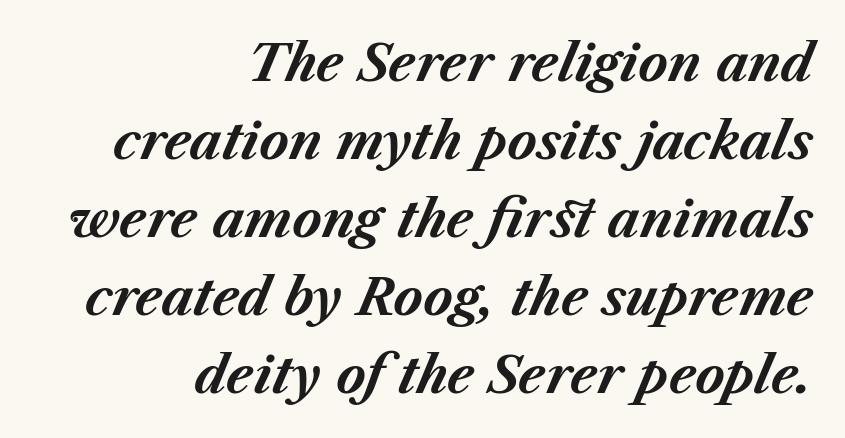
The text block is weighted toward the right margin, trailing off unevenly leftward. The lettering tilts uniformly, giving the passage an italic look. The tracking reads as untouched default to a designer's eye. Whoever set this chose a conventional vertical rhythm. A typesetter would call this proportional, since set widths differ per character. These words are printed bold, with thick strokes throughout.
